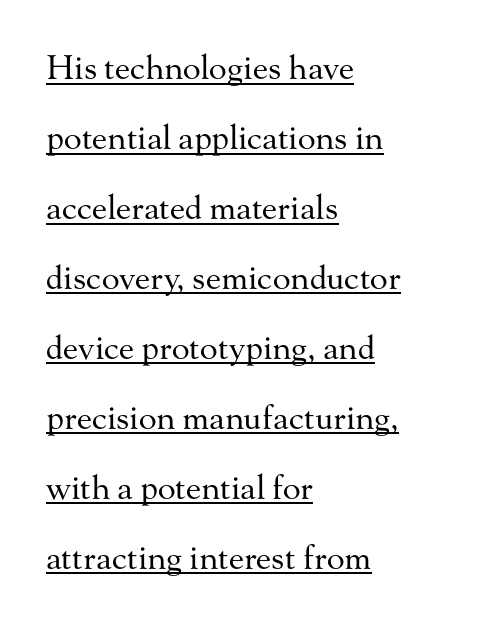
The image shows 33 px regular-weight serif type, upright; set left-aligned, loose line spacing (2.12x), normal letter spacing, underlined; medium stroke contrast and a small x-height.
